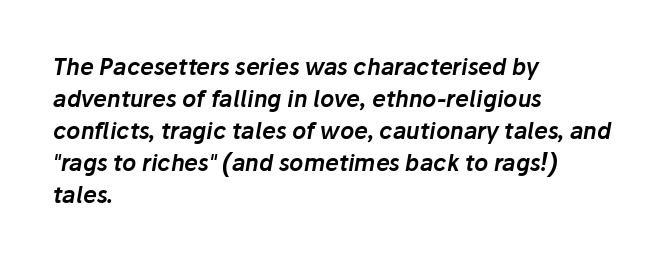
The image shows 22 px text type, italic (leaning right); set left-aligned, normal line spacing (1.45x), normal letter spacing, not underlined.
